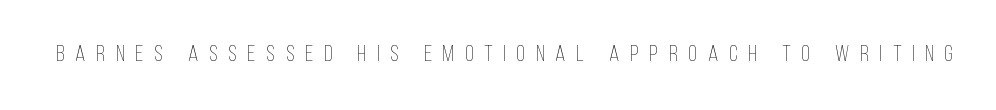
Letter spacing: wide. These lines were composed using upright roman letters. Anything drawn beneath the words? Only blank space. Letters have the restrained weight of plain body copy at most.
